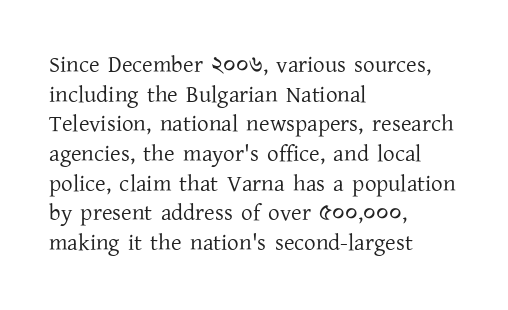
The image shows 23 px text type, upright; set left-aligned, normal line spacing (1.29x), normal letter spacing, not underlined.
